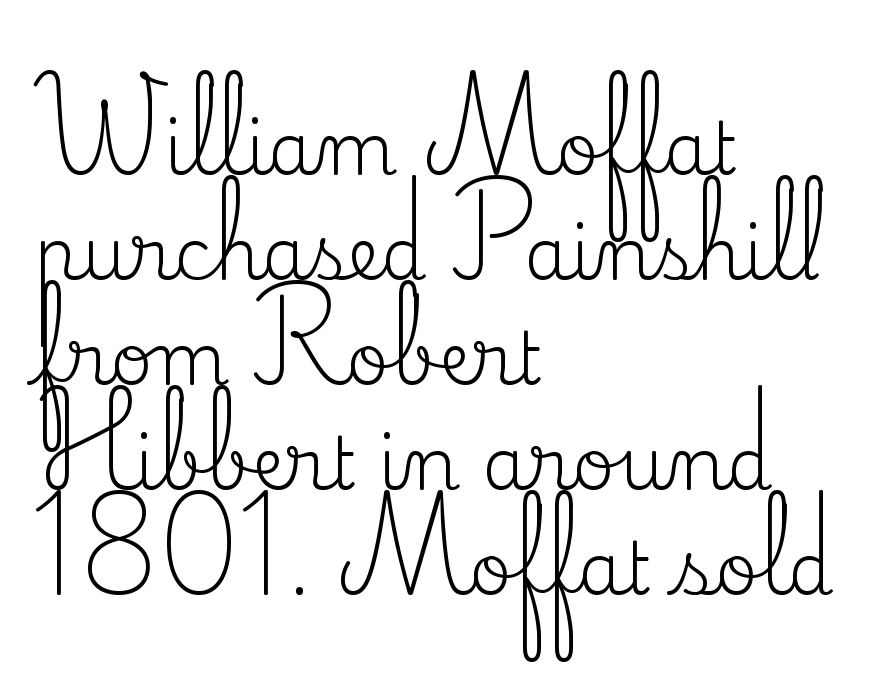
Font category for this specimen: serif. The passage shown is typed in a proportional face where columns would drift. Weight: not bold — regular or lighter. Students, observe: this is what conventionally led text looks like. Descender tails drop into unmarked territory.
